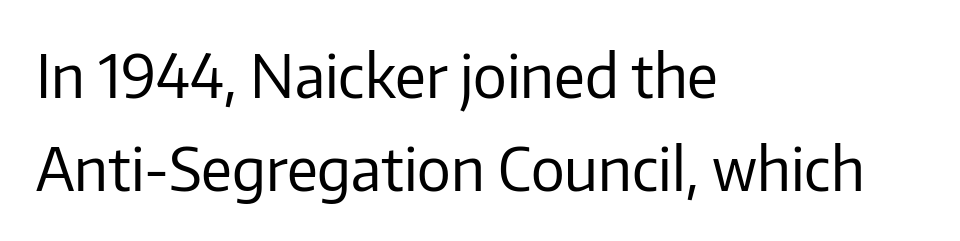
{"serif": "no", "italic": "no", "bold": "no", "weight": "regular", "width": "normal", "stroke_contrast": "low", "x_height": "medium", "monospaced": "no", "underline": "no", "align": "left", "line_spacing": "normal", "line_spacing_ratio": 1.55, "letter_spacing": "normal", "letter_spacing_em": 0.0, "glyph_px": 60}
